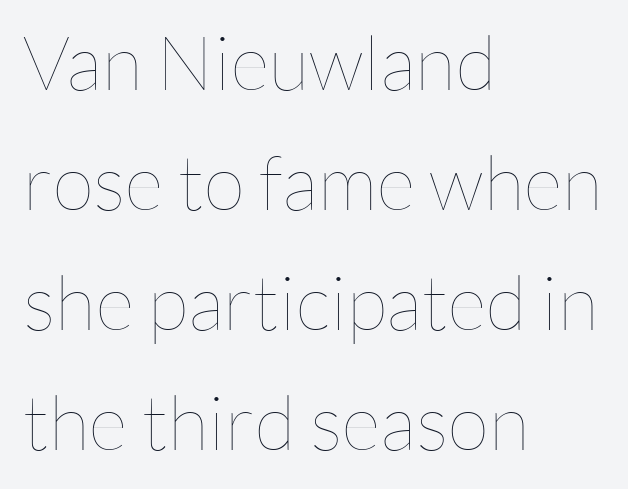
Q: Is the text bold? A: No.
Q: Is the text italic (slanted)? A: No, it is upright.
Q: Is the text underlined? A: No.
Q: How is the paragraph aligned? A: Left-aligned.
Q: Is the spacing between letters normal or unusually wide? A: Normal.
Q: Is the spacing between lines tight, normal or loose? A: Normal.
Q: Width (condensed, normal, or wide)? A: Normal.
Q: Stroke contrast? A: Low.
Q: x-height? A: Medium.
Q: Monospaced? A: No.
